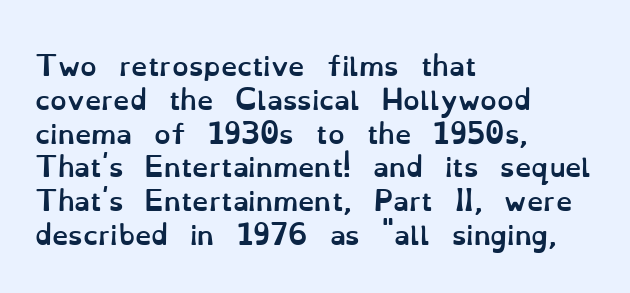
Notice how the stems are strictly vertical — no italics here. The passage shown is emphatically bold. Students, observe: this is what conventionally led text looks like. You could call the tracking neutral — neither tight nor loose. The ragged edge is on the right, which tells us the setting is flush left. Descenders are the only things crossing below the line.
